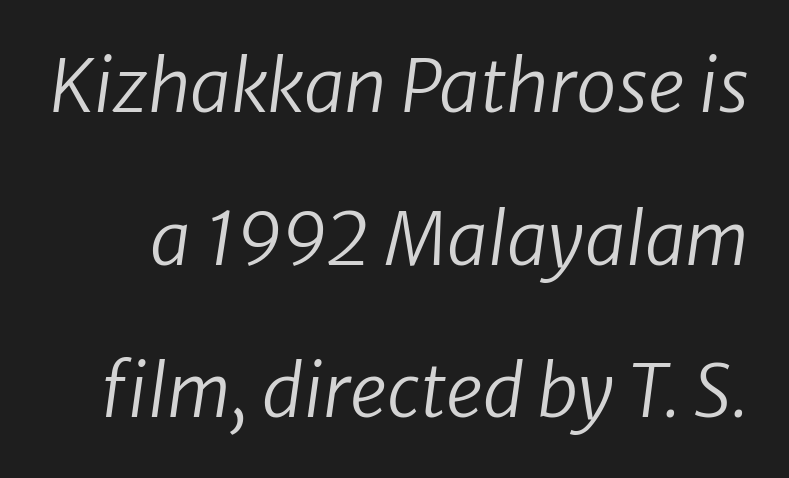
The image shows 73 px regular-weight sans-serif type; set loose line spacing (2.09x), normal letter spacing, not underlined; low stroke contrast and a medium x-height.
